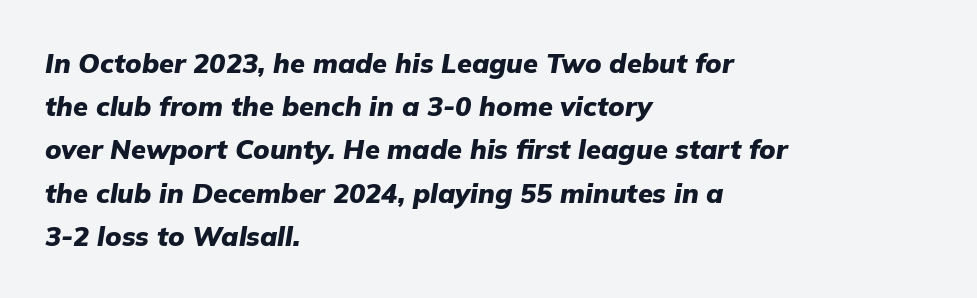
Bold? Absolutely — the strokes are thick and heavy. A typesetter would call this zero additional tracking. Where is the straight margin? On the left. Leading matches the norm, producing a regular column.
